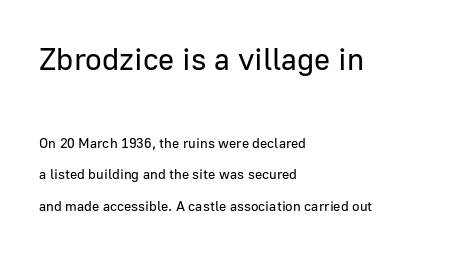
The image shows 31 px regular-weight sans-serif type, upright; set left-aligned, loose line spacing (2.25x), normal letter spacing, not underlined; the first (top) block is 2.21x larger; low stroke contrast and a medium x-height.
